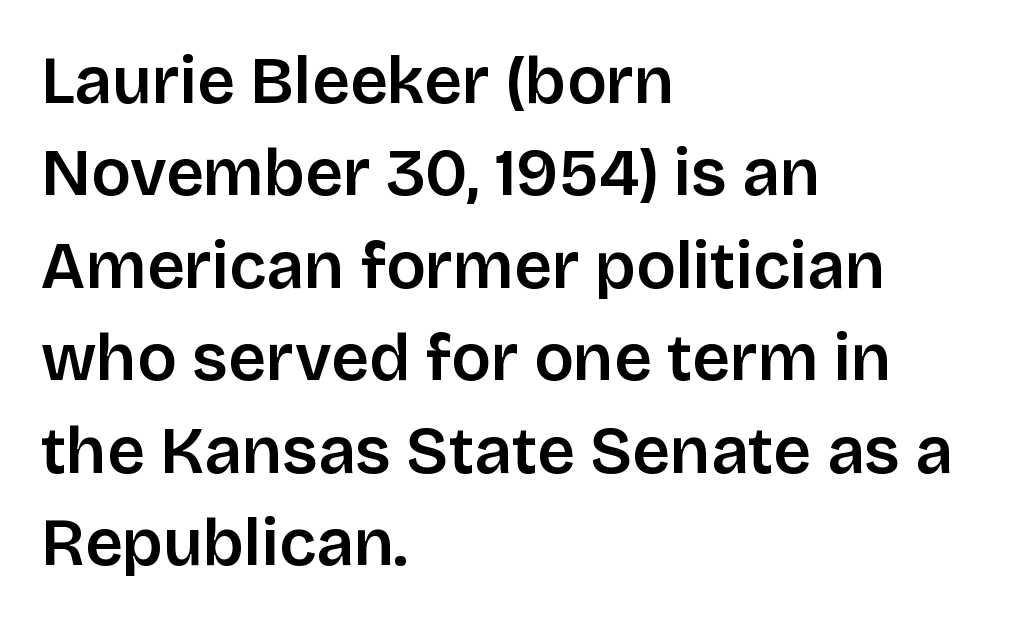
{"serif": "no", "italic": "no", "width": "normal", "stroke_contrast": "low", "x_height": "large", "monospaced": "no", "underline": "no", "align": "left", "line_spacing": "normal", "line_spacing_ratio": 1.4, "letter_spacing": "normal", "letter_spacing_em": 0.0, "glyph_px": 66}
